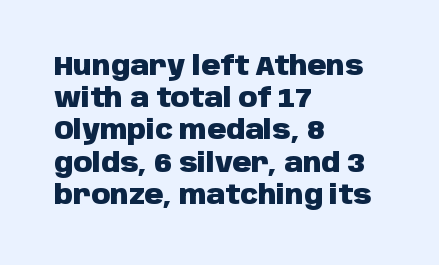
Descenders hang freely into open space. Rendered with straight, roman letterforms. The strokes are fattened all the way to bold. This rendering uses left alignment, leaving the right contour irregular.
